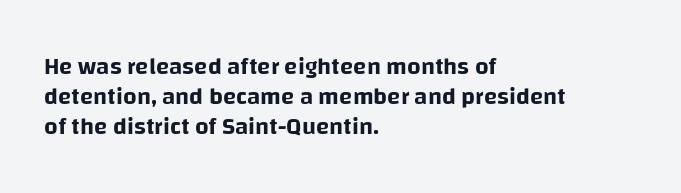
{"italic": "no", "underline": "no", "align": "left", "line_spacing": "normal", "line_spacing_ratio": 1.25, "letter_spacing": "normal", "letter_spacing_em": 0.0, "glyph_px": 24}
